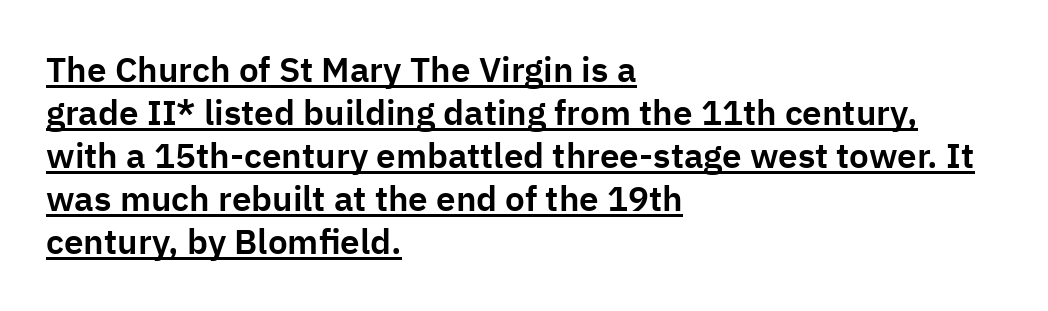
{"serif": "no", "italic": "no", "width": "normal", "stroke_contrast": "low", "x_height": "medium", "monospaced": "no", "underline": "yes", "align": "left", "line_spacing_ratio": 1.23, "letter_spacing": "normal", "letter_spacing_em": 0.0, "glyph_px": 35}
